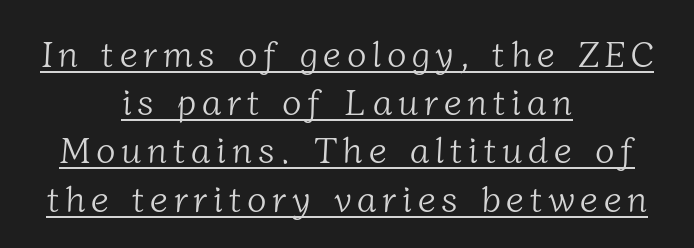
Layout note: lines centered. Normally led — the rows are evenly, conventionally spaced. The passage shown is typed in a proportional face where columns would drift. Weight class: somewhere from thin through regular. Compared with undecorated copy, this sample adds a rule below the words. Each letter's strokes conclude with small projecting serifs.
